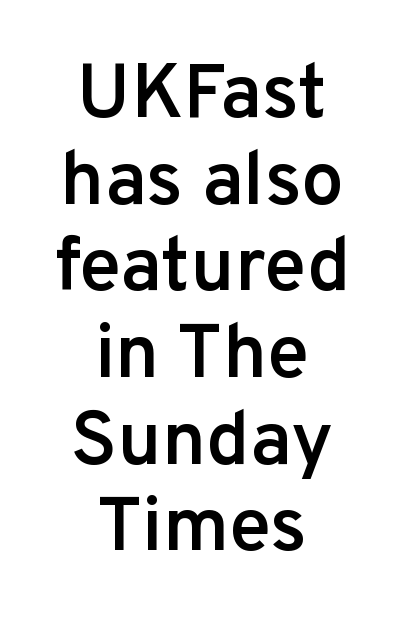
Q: Is the text bold? A: Semi-bold.
Q: Is the text italic (slanted)? A: No, it is upright.
Q: Is the typeface a serif or a sans-serif typeface? A: Sans-serif.
Q: Is the text underlined? A: No.
Q: How is the paragraph aligned? A: Centered.
Q: Is the spacing between letters normal or unusually wide? A: Normal.
Q: Is the spacing between lines tight, normal or loose? A: Tight.
Q: Width (condensed, normal, or wide)? A: Normal.
Q: Stroke contrast? A: Low.
Q: x-height? A: Medium.
Q: Monospaced? A: No.
